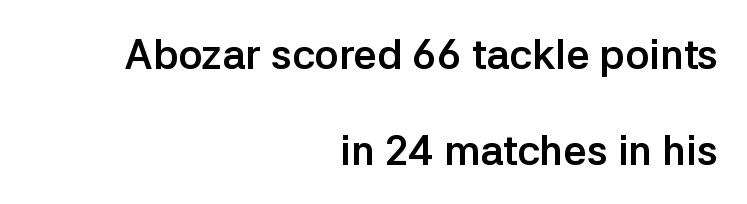
The image shows 41 px semibold sans-serif type, upright; set right-aligned, loose line spacing (2.33x), normal letter spacing, not underlined; low stroke contrast and a medium x-height.
